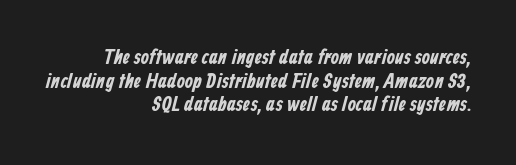
Q: Is the text underlined? A: No.
Q: How is the paragraph aligned? A: Right-aligned.
Q: Is the spacing between letters normal or unusually wide? A: Normal.
Q: Is the spacing between lines tight, normal or loose? A: Tight.
